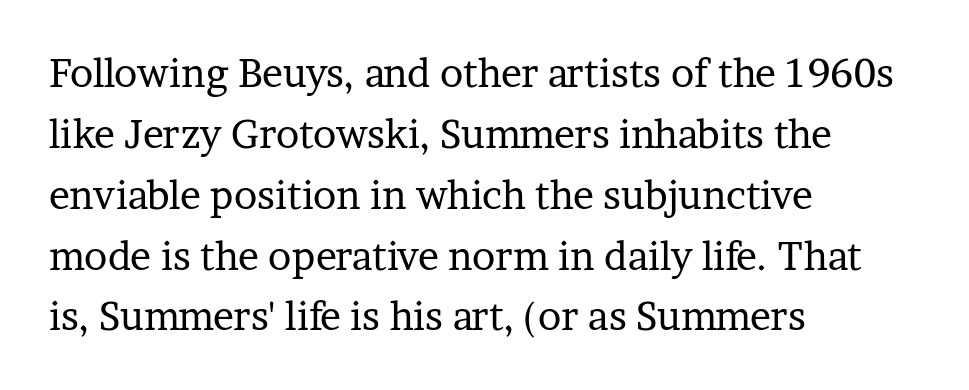
Q: Is the text bold? A: No.
Q: Is the text italic (slanted)? A: No, it is upright.
Q: Is the typeface a serif or a sans-serif typeface? A: Serif.
Q: Is the text underlined? A: No.
Q: How is the paragraph aligned? A: Left-aligned.
Q: Is the spacing between letters normal or unusually wide? A: Normal.
Q: Is the spacing between lines tight, normal or loose? A: Normal.
Q: Width (condensed, normal, or wide)? A: Normal.
Q: Stroke contrast? A: Low.
Q: x-height? A: Medium.
Q: Monospaced? A: No.
